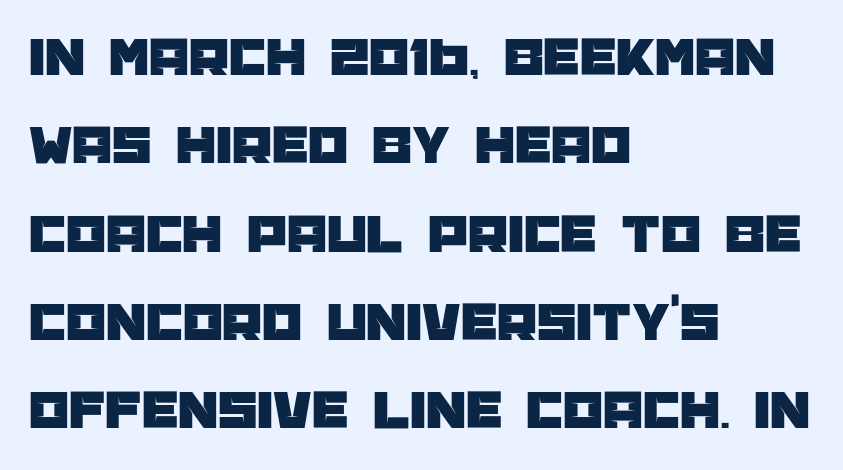
Q: Is the text italic (slanted)? A: No, it is upright.
Q: Is the typeface a serif or a sans-serif typeface? A: Sans-serif.
Q: Is the text underlined? A: No.
Q: How is the paragraph aligned? A: Left-aligned.
Q: Is the spacing between letters normal or unusually wide? A: Normal.
Q: Is the spacing between lines tight, normal or loose? A: Normal.
Q: Width (condensed, normal, or wide)? A: Normal.
Q: Stroke contrast? A: Low.
Q: x-height? A: Large.
Q: Monospaced? A: No.
